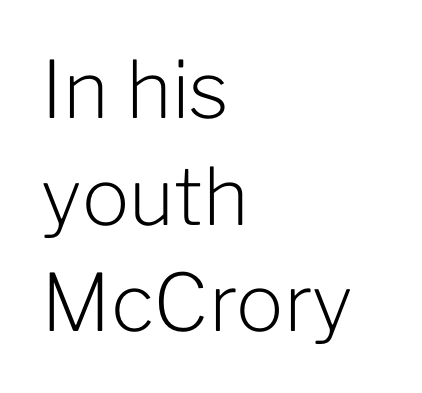
These lines are set flush left with a ragged right edge. The letters look calm and open, with moderate or lighter stems. The glyphs in this specimen are sans serif. Descenders hang freely into open space. The line-height multiplier appears to be the usual default. You can tell it's not italic because the verticals are truly vertical.
